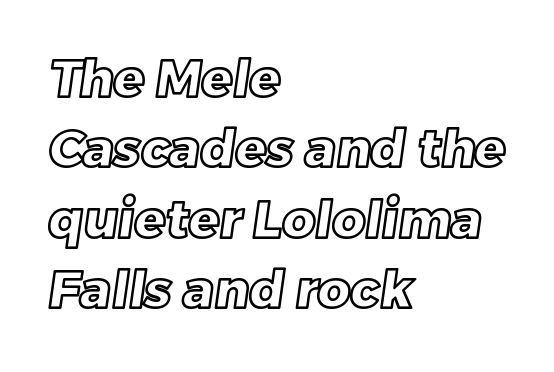
The image shows 51 px text type; set left-aligned, normal line spacing (1.38x), normal letter spacing, not underlined; a large x-height.
